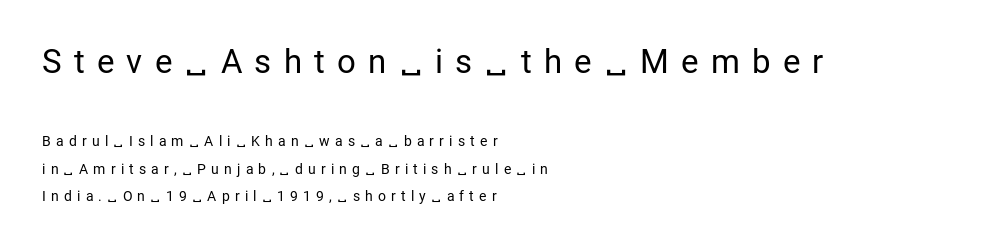
Q: Is the text bold? A: No.
Q: Is the text italic (slanted)? A: No, it is upright.
Q: Is the typeface a serif or a sans-serif typeface? A: Sans-serif.
Q: Is the text underlined? A: No.
Q: How is the paragraph aligned? A: Left-aligned.
Q: Is the spacing between letters normal or unusually wide? A: Unusually wide.
Q: Is the spacing between lines tight, normal or loose? A: Loose.
Q: Which block of text is set in a larger size, the first (top) or the second (bottom)? A: The first (top) one.
Q: Width (condensed, normal, or wide)? A: Normal.
Q: Stroke contrast? A: Low.
Q: x-height? A: Medium.
Q: Monospaced? A: No.
